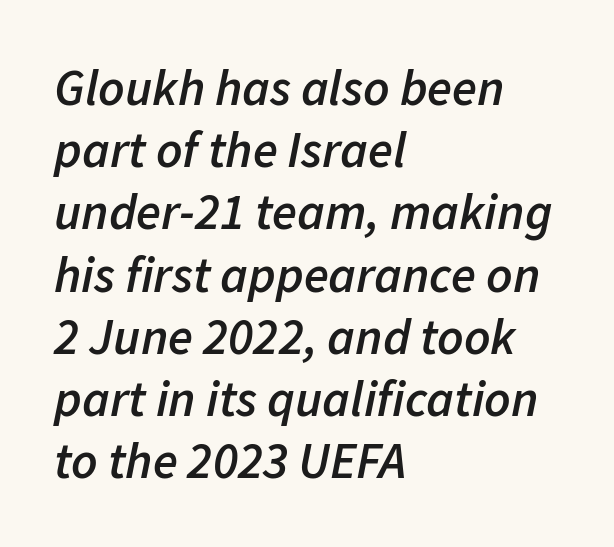
Q: Is the text bold? A: Semi-bold.
Q: Is the text italic (slanted)? A: Yes, it leans right by about 11 degrees.
Q: Is the text underlined? A: No.
Q: How is the paragraph aligned? A: Left-aligned.
Q: Is the spacing between letters normal or unusually wide? A: Normal.
Q: Width (condensed, normal, or wide)? A: Normal.
Q: Stroke contrast? A: Low.
Q: x-height? A: Medium.
Q: Monospaced? A: No.
